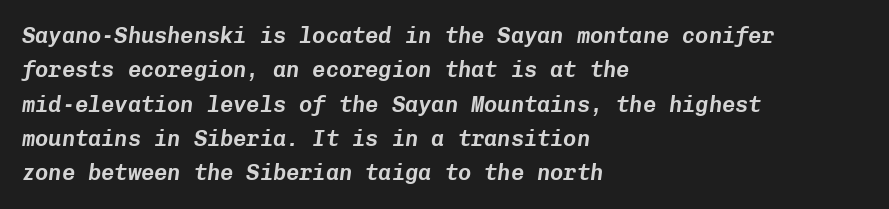
Each word holds together tightly as a unit, with standard inter-letter gaps. Unmarked baselines from the first word to the last. Every row of glyphs begins at an identical x-position on the left. It's the slanting kind of type.
